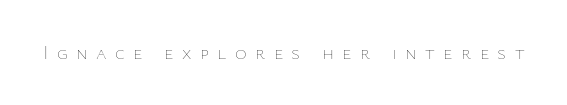
Does the lettering tilt? It doesn't — this is upright. Glance below the letters and you will spot only blank space. Summary of weight: not heavy and not bold. The tracking reads as deliberately expanded to a designer's eye.
